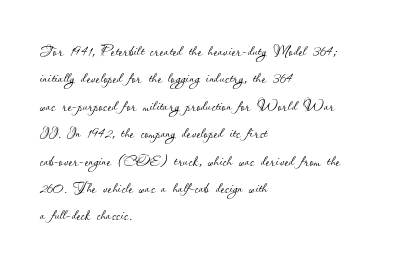
Caption: standard tracking, unaltered. Alignment: flush left. Line spacing here is normal. Weight: not bold — regular or lighter.
